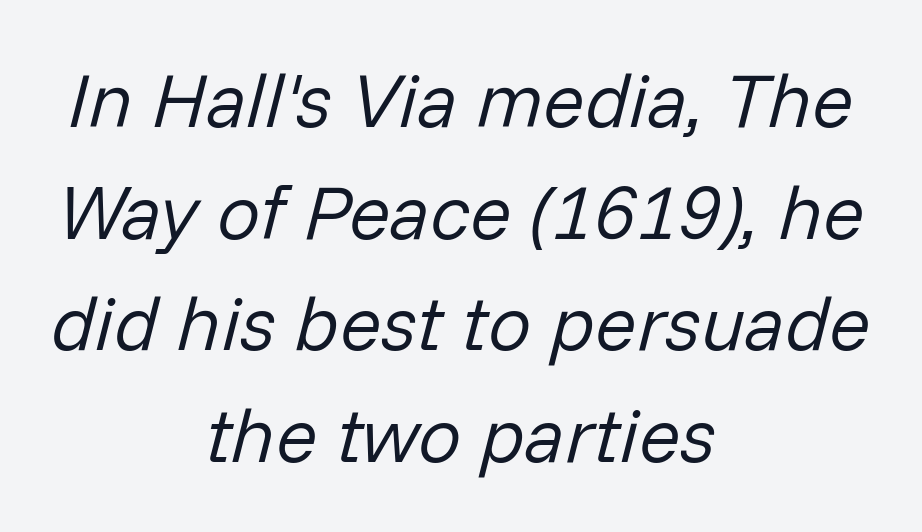
Varying glyph widths throughout — classic text-font behaviour. Caption: face not bold, strokes unweighted. How would I describe the line gaps? Plain and ordinary. This sample uses an oblique cut, with every glyph tilted off the vertical. Characters follow at the spacing the type designer built in.
